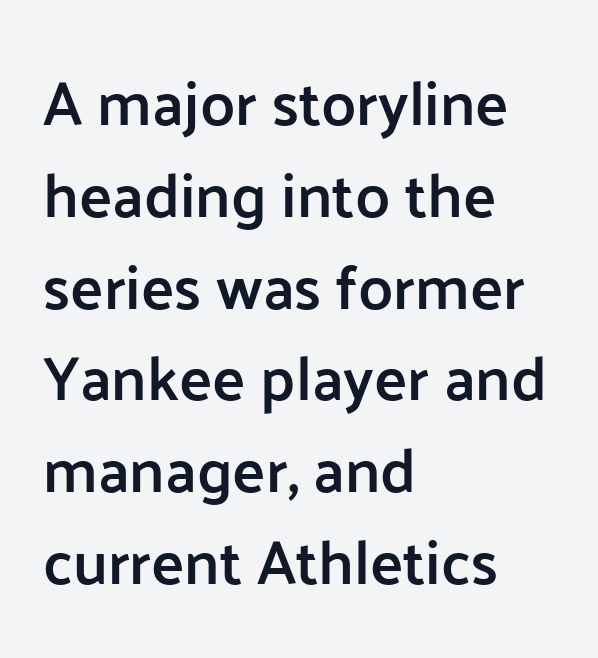
{"serif": "no", "italic": "no", "bold": "semi", "weight": "semibold", "width": "normal", "stroke_contrast": "low", "x_height": "medium", "monospaced": "no", "underline": "no", "align": "left", "line_spacing": "normal", "line_spacing_ratio": 1.48, "letter_spacing": "normal", "letter_spacing_em": 0.0, "glyph_px": 62}
